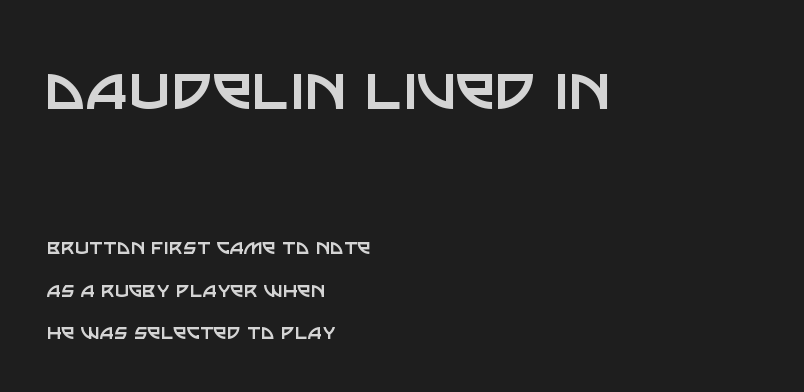
The image shows 72 px regular-weight sans-serif type, upright; set left-aligned, line spacing 1.77x, normal letter spacing, not underlined; the first (top) block is 3.0x larger; low stroke contrast and a large x-height.
